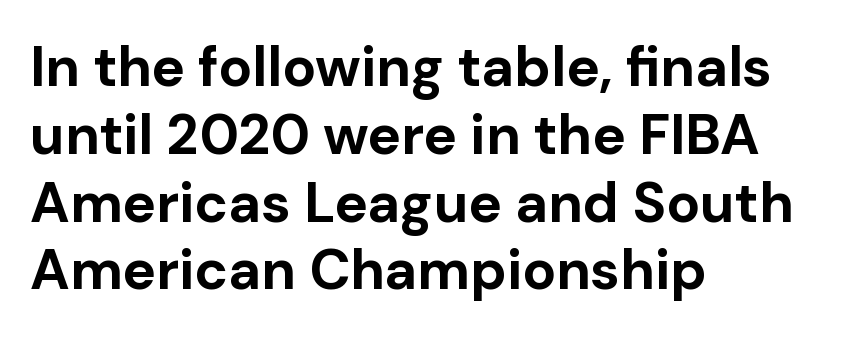
{"serif": "no", "italic": "no", "bold": "yes", "weight": "bold", "width": "normal", "stroke_contrast": "low", "x_height": "medium", "monospaced": "no", "underline": "no", "align": "left", "line_spacing_ratio": 1.21, "letter_spacing": "normal", "letter_spacing_em": 0.0, "glyph_px": 56}
